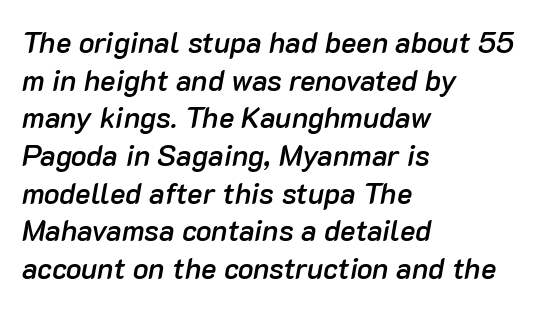
Q: Is the text bold? A: Semi-bold.
Q: Is the text italic (slanted)? A: Yes, it leans right by about 10 degrees.
Q: Is the text underlined? A: No.
Q: How is the paragraph aligned? A: Left-aligned.
Q: Is the spacing between letters normal or unusually wide? A: Normal.
Q: Is the spacing between lines tight, normal or loose? A: Normal.
Q: Width (condensed, normal, or wide)? A: Normal.
Q: Stroke contrast? A: Low.
Q: x-height? A: Medium.
Q: Monospaced? A: No.
